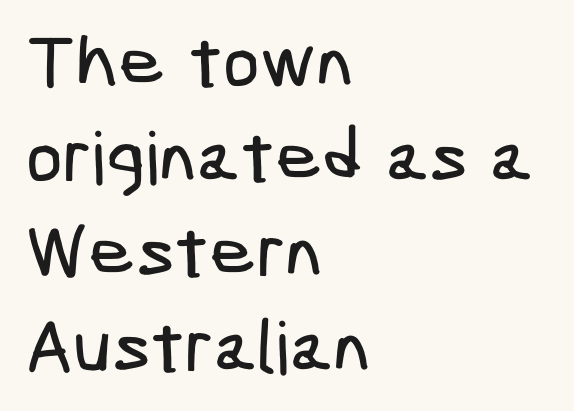
Type style note: lacks serifs. Characters follow at the spacing the type designer built in. The gap between lines stays unmarked. A classic flush-left, rag-right setting is used for this passage. Compared with typical paragraphs, the rows here are spaced about the same.
